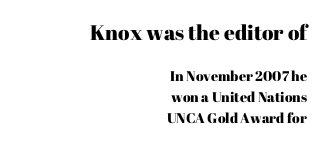
Q: Is the text italic (slanted)? A: No, it is upright.
Q: Is the text underlined? A: No.
Q: How is the paragraph aligned? A: Right-aligned.
Q: Is the spacing between letters normal or unusually wide? A: Normal.
Q: Is the spacing between lines tight, normal or loose? A: Normal.
Q: Which block of text is set in a larger size, the first (top) or the second (bottom)? A: The first (top) one.
